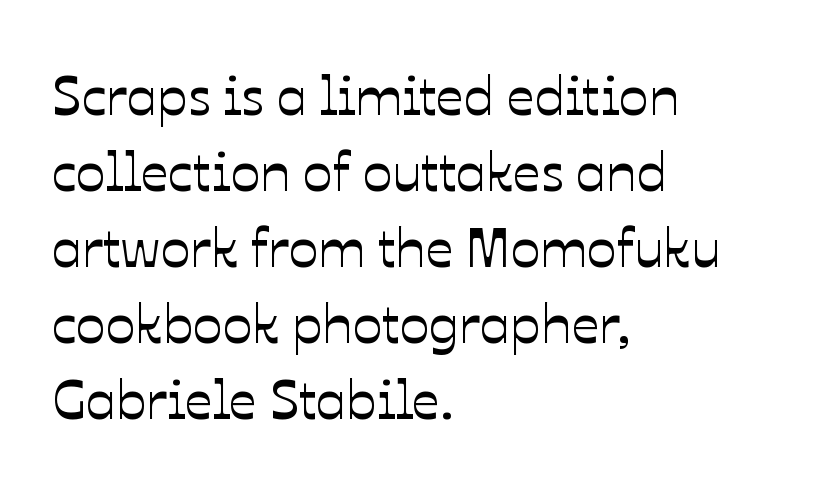
{"italic": "no", "width": "normal", "stroke_contrast": "low", "x_height": "medium", "monospaced": "no", "underline": "no", "align": "left", "line_spacing": "normal", "line_spacing_ratio": 1.38, "letter_spacing": "normal", "letter_spacing_em": 0.0, "glyph_px": 55}
